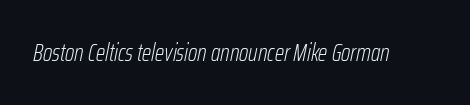
The image shows 24 px text type, italic (leaning right); set normal letter spacing, not underlined.
